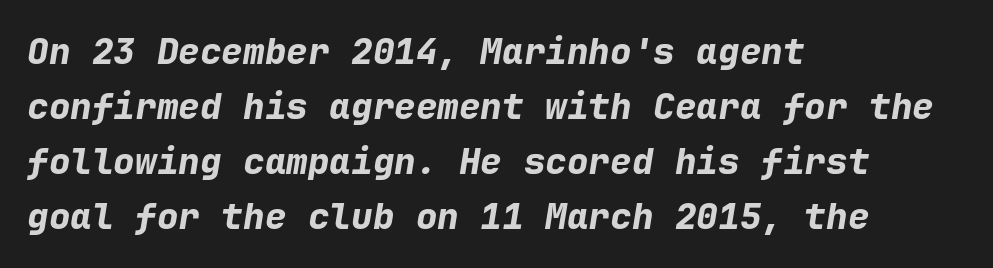
The image shows 36 px bold type, italic (leaning right), monospaced; set left-aligned, normal line spacing (1.53x), normal letter spacing, not underlined; low stroke contrast and a medium x-height.
